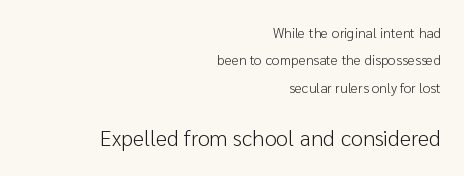
{"italic": "no", "bold": "no", "underline": "no", "align": "right", "line_spacing": "loose", "line_spacing_ratio": 1.95, "letter_spacing": "normal", "letter_spacing_em": 0.0, "larger_block": "second", "size_ratio": 1.57, "glyph_px": 22}
